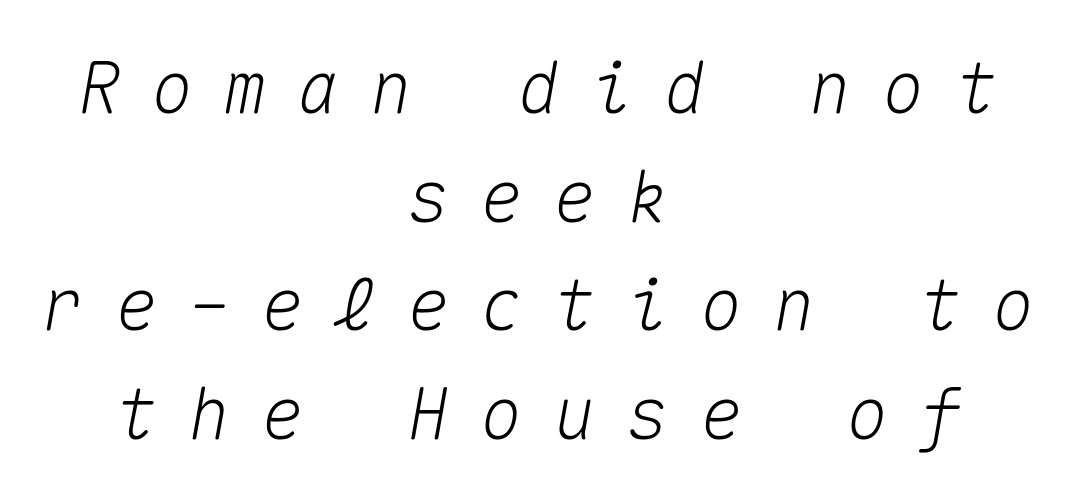
{"italic": "yes", "lean": "right", "slant_degrees": 10, "width": "normal", "stroke_contrast": "medium", "x_height": "medium", "monospaced": "yes", "underline": "no", "align": "center", "line_spacing": "normal", "line_spacing_ratio": 1.53, "letter_spacing": "wide", "letter_spacing_em": 0.43, "glyph_px": 71}
